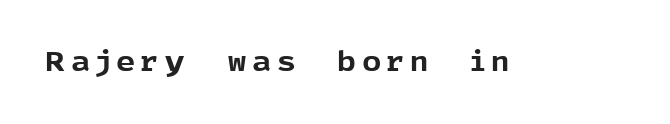
The lettering holds an erect, upright posture throughout. Check the space under the baseline: it is left empty. Does the weight exceed regular? Yes, all the way to bold.
